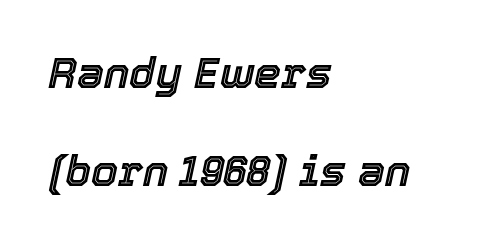
How would I describe the line gaps? Wide and relaxed. The tracking reads as untouched default to a designer's eye. Yep, that's italic — everything's leaning. Descenders are the only things crossing below the line. The compositor pushed each line to the left boundary. Looks like regular typesetting: each glyph gets only the width it needs.
